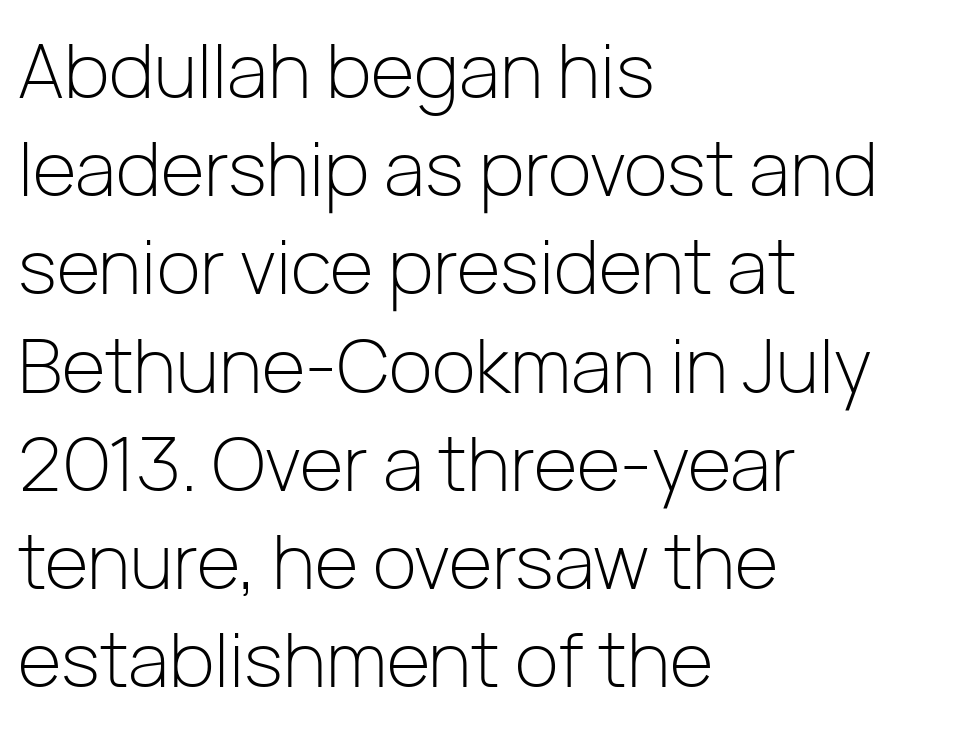
{"serif": "no", "italic": "no", "bold": "no", "weight": "light", "width": "normal", "stroke_contrast": "low", "x_height": "medium", "monospaced": "no", "underline": "no", "align": "left", "line_spacing": "normal", "line_spacing_ratio": 1.31, "letter_spacing": "normal", "letter_spacing_em": 0.0, "glyph_px": 75}
